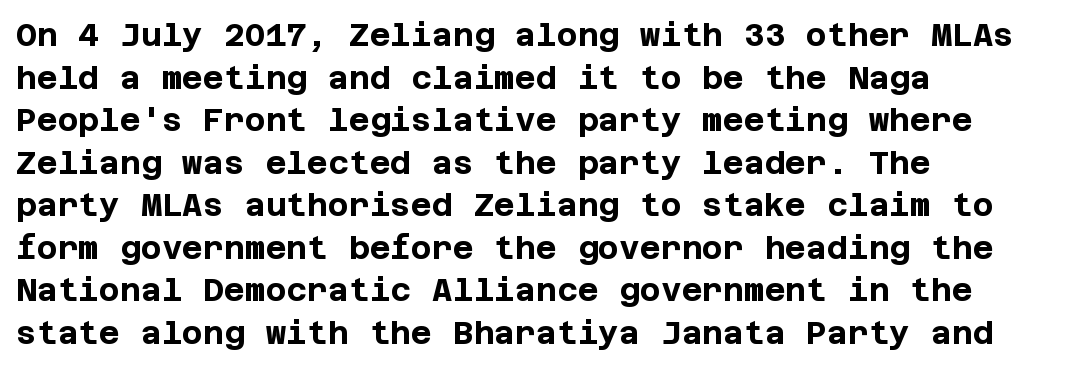
Q: Is the text bold? A: Yes.
Q: Is the text italic (slanted)? A: No, it is upright.
Q: Is the typeface a serif or a sans-serif typeface? A: Sans-serif.
Q: Is the text underlined? A: No.
Q: How is the paragraph aligned? A: Left-aligned.
Q: Is the spacing between letters normal or unusually wide? A: Normal.
Q: Is the spacing between lines tight, normal or loose? A: Normal.
Q: Width (condensed, normal, or wide)? A: Normal.
Q: Stroke contrast? A: Low.
Q: x-height? A: Large.
